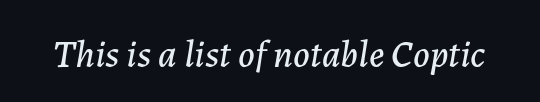
The horizontal fit of the characters is conventional and even. Has an underline been added? It has not. Each letter keeps its own natural width here, so spacing adapts to shape. Posture: slanted.
